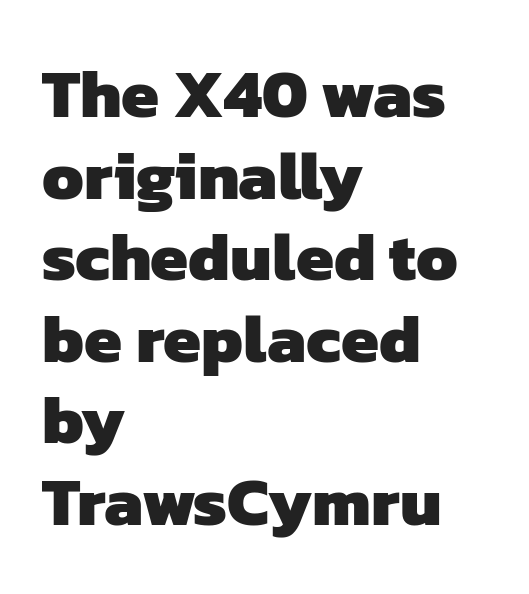
A classic flush-left, rag-right setting is used for this passage. Summary of weight: heavy, a full bold. The letters sit at their default tracking, neither squeezed nor spread. Lines of text with bare space underneath. Do the characters align in a grid? No, the font is proportional. No feet cap the strokes, marking this as sans-serif type.
